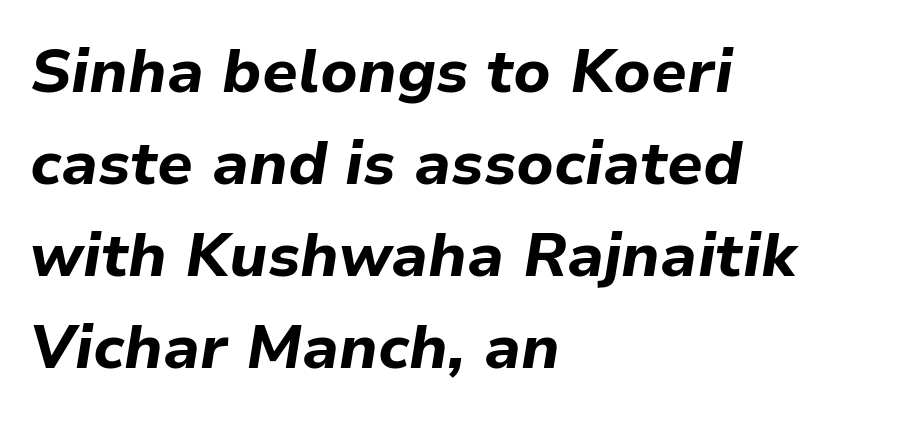
Quick note: interline space is typical. If you drew a line through each stem, it would be angled. Spacing between characters is what you'd get straight out of the box. The words here are not underlined.
